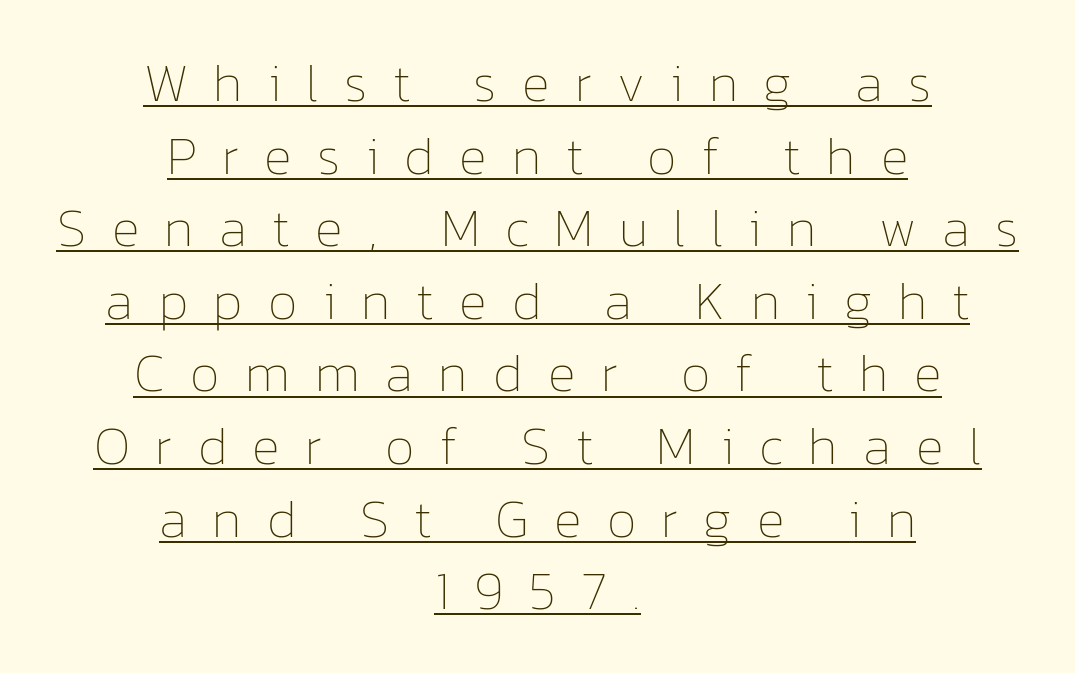
Is this a fixed-width face? No — the glyphs have proportional, varying widths. Counters stay open thanks to moderate or lighter strokes. The typesetter chose a symmetrical, centered arrangement here. Honestly, the letter spacing is so wide it's the main thing you notice. What decoration does the sample have? An underline. A typesetter would call this leading conventional body-copy spacing.
